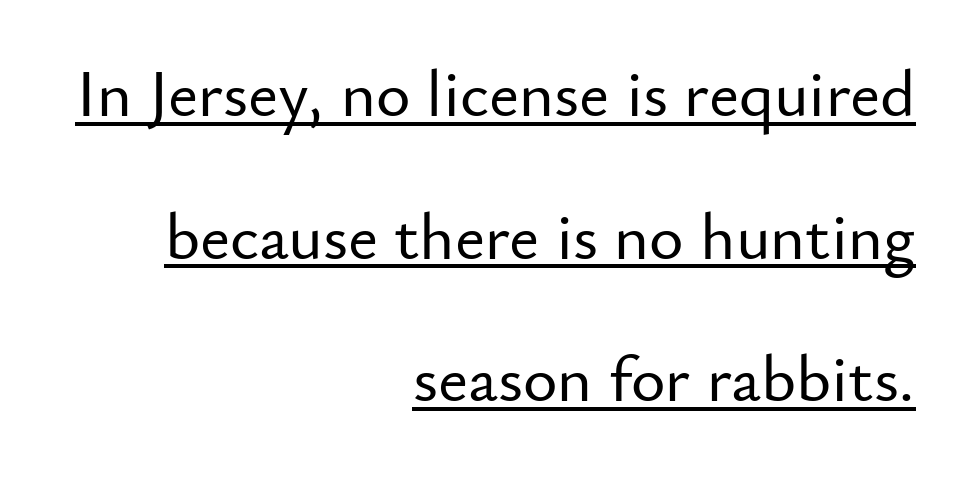
Q: Is the text italic (slanted)? A: No, it is upright.
Q: Is the typeface a serif or a sans-serif typeface? A: Sans-serif.
Q: Is the text underlined? A: Yes.
Q: How is the paragraph aligned? A: Right-aligned.
Q: Is the spacing between letters normal or unusually wide? A: Normal.
Q: Is the spacing between lines tight, normal or loose? A: Loose.
Q: Width (condensed, normal, or wide)? A: Normal.
Q: Stroke contrast? A: Low.
Q: x-height? A: Small.
Q: Monospaced? A: No.
